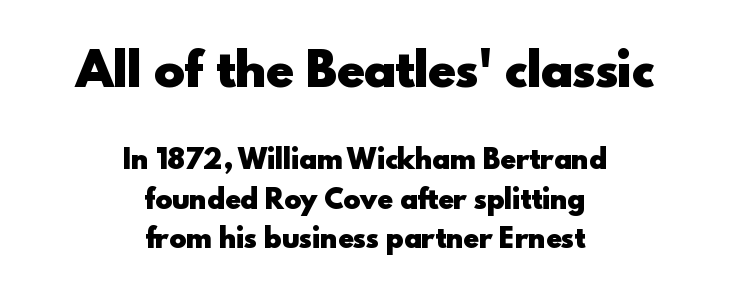
{"serif": "no", "italic": "no", "bold": "yes", "weight": "heavy", "width": "normal", "x_height": "small", "monospaced": "no", "underline": "no", "align": "center", "line_spacing": "normal", "line_spacing_ratio": 1.51, "letter_spacing": "normal", "letter_spacing_em": 0.0, "larger_block": "first", "size_ratio": 1.77, "glyph_px": 46}
